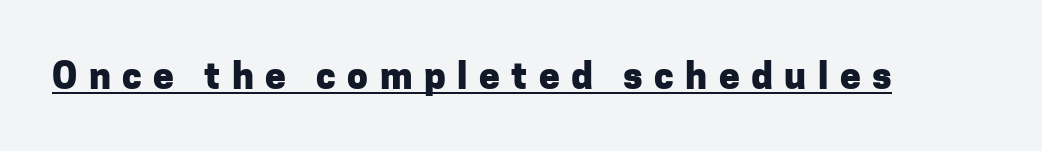
Q: Is the text bold? A: Yes.
Q: Is the text italic (slanted)? A: No, it is upright.
Q: Is the typeface a serif or a sans-serif typeface? A: Sans-serif.
Q: Is the text underlined? A: Yes.
Q: Is the spacing between letters normal or unusually wide? A: Unusually wide.
Q: Width (condensed, normal, or wide)? A: Normal.
Q: Stroke contrast? A: Low.
Q: x-height? A: Medium.
Q: Monospaced? A: No.
